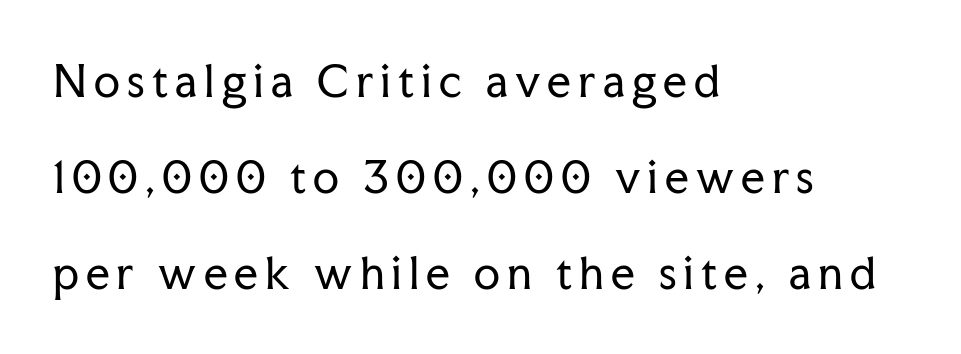
Letters have the restrained weight of plain body copy at most. You could fit nearly another row in the gap between these rows. When letters stand straight like this, we call the style roman or upright. Bare-footed words on every line. The compositor pushed each line to the left boundary. These lines are rendered in a variable-pitch font.
